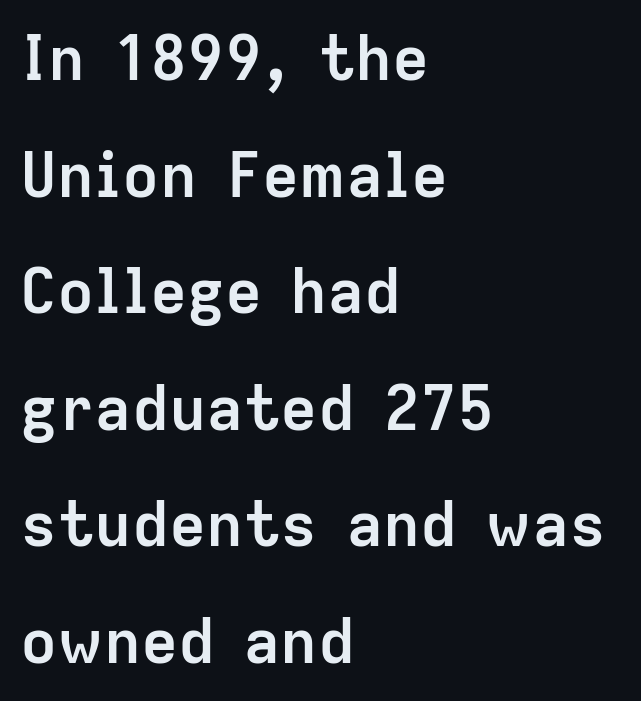
Visually the block forms a straight wall on the left and a jagged coastline on the right. Caption: bold face, heavy strokes. The rendering uses natural spacing where letterforms have individual widths. Classification — sans serif. You could call the tracking neutral — neither tight nor loose.
